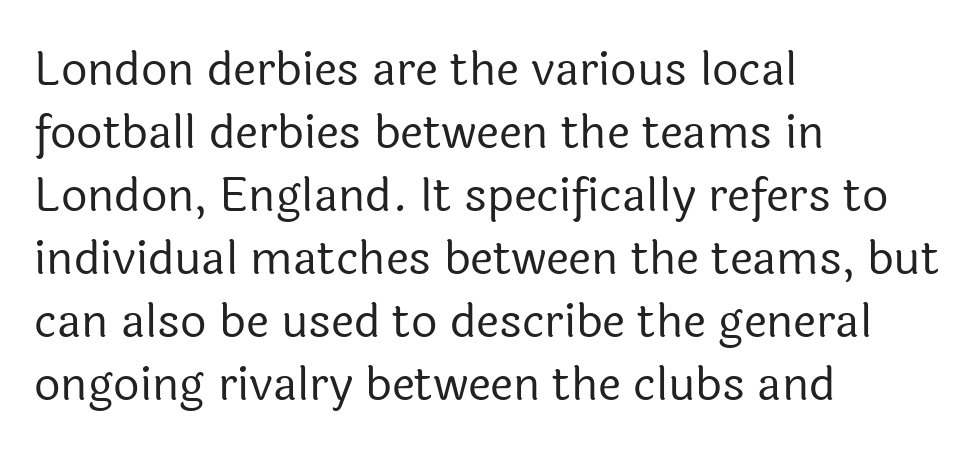
Q: Is the text bold? A: No.
Q: Is the text italic (slanted)? A: No, it is upright.
Q: Is the typeface a serif or a sans-serif typeface? A: Sans-serif.
Q: Is the text underlined? A: No.
Q: How is the paragraph aligned? A: Left-aligned.
Q: Is the spacing between letters normal or unusually wide? A: Normal.
Q: Is the spacing between lines tight, normal or loose? A: Normal.
Q: Width (condensed, normal, or wide)? A: Normal.
Q: x-height? A: Medium.
Q: Monospaced? A: No.
